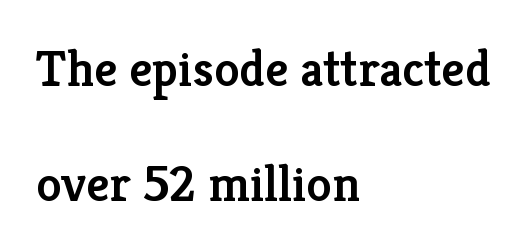
The image shows 51 px semibold serif type, upright; set left-aligned, loose line spacing (2.25x), normal letter spacing, not underlined; low stroke contrast and a medium x-height.
